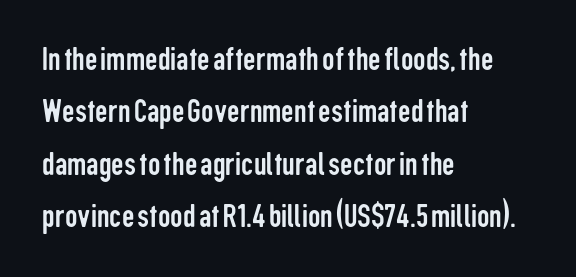
Q: Is the text bold? A: No.
Q: Is the text italic (slanted)? A: No, it is upright.
Q: Is the typeface a serif or a sans-serif typeface? A: Sans-serif.
Q: Is the text underlined? A: No.
Q: How is the paragraph aligned? A: Left-aligned.
Q: Is the spacing between letters normal or unusually wide? A: Normal.
Q: Is the spacing between lines tight, normal or loose? A: Normal.
Q: Width (condensed, normal, or wide)? A: Condensed.
Q: Stroke contrast? A: Low.
Q: x-height? A: Medium.
Q: Monospaced? A: No.
